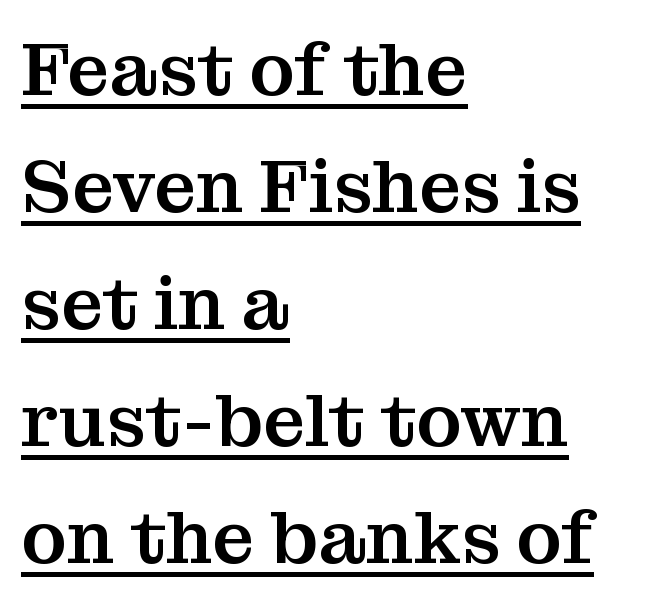
The letters carry serifs — small finishing strokes at the ends of their stems. Caption: multi-line text, flush left, ragged right. The passage shown is underscored from start to finish. No extra tracking has been applied to these lines. Evenly set lines give the paragraph a standard silhouette. Every character sits straight up, as roman type does.
